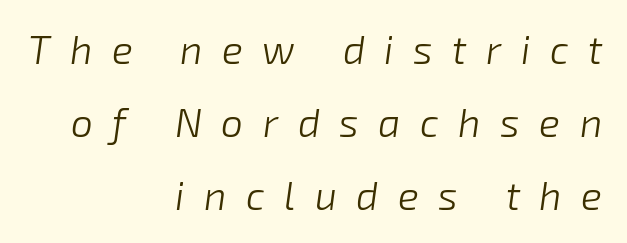
Q: Is the text bold? A: No.
Q: Is the text italic (slanted)? A: Yes, it leans right by about 8 degrees.
Q: Is the text underlined? A: No.
Q: How is the paragraph aligned? A: Right-aligned.
Q: Is the spacing between letters normal or unusually wide? A: Unusually wide.
Q: Width (condensed, normal, or wide)? A: Normal.
Q: Stroke contrast? A: Low.
Q: x-height? A: Medium.
Q: Monospaced? A: No.
